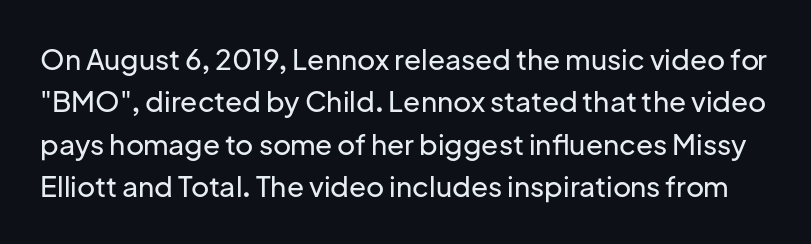
Q: Is the text italic (slanted)? A: No, it is upright.
Q: Is the typeface a serif or a sans-serif typeface? A: Sans-serif.
Q: Is the text underlined? A: No.
Q: Is the spacing between letters normal or unusually wide? A: Normal.
Q: Is the spacing between lines tight, normal or loose? A: Normal.
Q: Width (condensed, normal, or wide)? A: Normal.
Q: Stroke contrast? A: Low.
Q: x-height? A: Medium.
Q: Monospaced? A: No.
